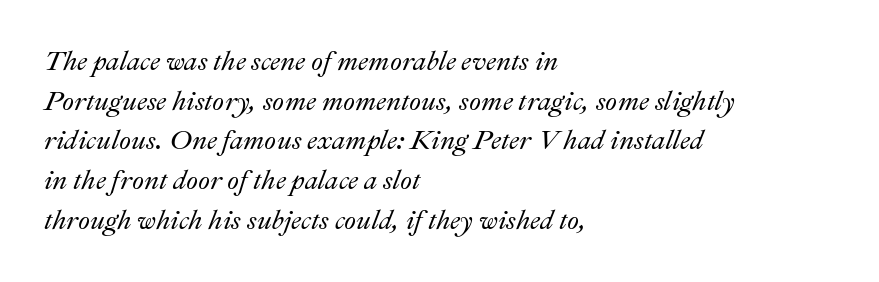
{"italic": "yes", "lean": "right", "slant_degrees": 22, "underline": "no", "align": "left", "line_spacing": "normal", "line_spacing_ratio": 1.47, "letter_spacing": "normal", "letter_spacing_em": 0.0, "glyph_px": 27}
